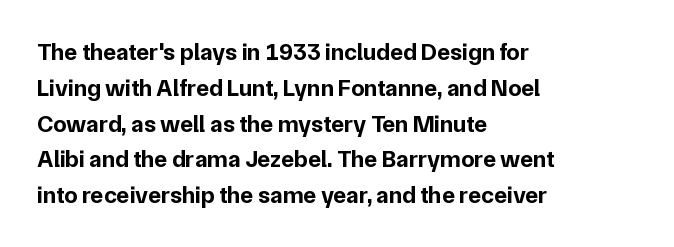
Italic: no, the glyphs are upright roman. Reading down the column, the eye jumps a familiar distance to each next line. Each row of text sits above clean, open space. Chunky letters — that's bold for sure.
